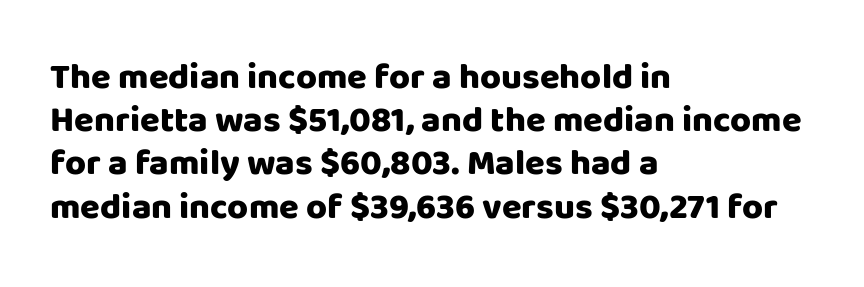
The image shows 36 px heavy sans-serif type, upright; set left-aligned, line spacing 1.2x, normal letter spacing, not underlined; low stroke contrast and a large x-height.
